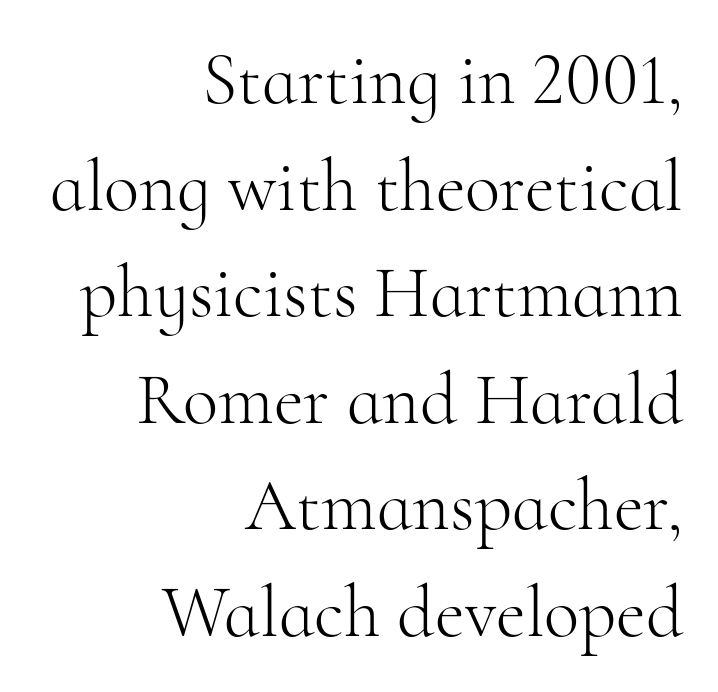
The image shows 73 px light serif type, upright; set right-aligned, normal line spacing (1.46x), normal letter spacing, not underlined; high stroke contrast and a small x-height.
